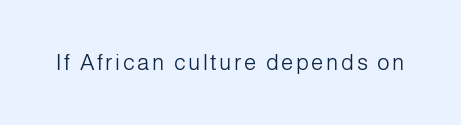
{"italic": "no", "bold": "no", "underline": "no", "glyph_px": 22}
